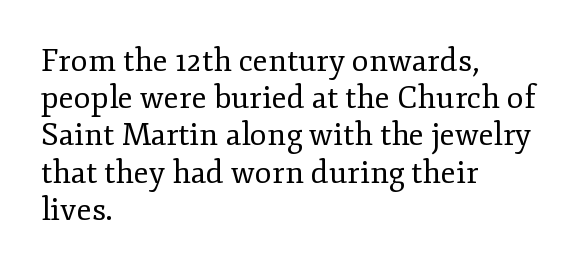
The image shows 31 px regular-weight serif type, upright; set left-aligned, line spacing 1.2x, normal letter spacing, not underlined; low stroke contrast and a small x-height.
